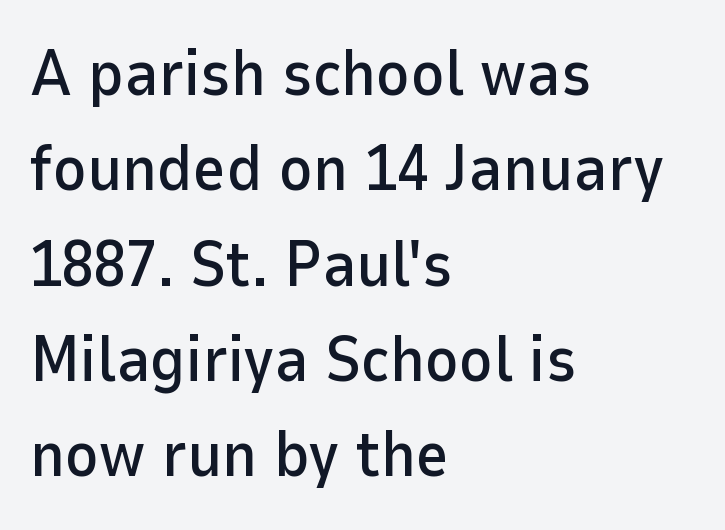
{"serif": "no", "italic": "no", "width": "normal", "stroke_contrast": "low", "x_height": "medium", "monospaced": "no", "underline": "no", "align": "left", "line_spacing": "normal", "line_spacing_ratio": 1.49, "letter_spacing": "normal", "letter_spacing_em": 0.0, "glyph_px": 64}
